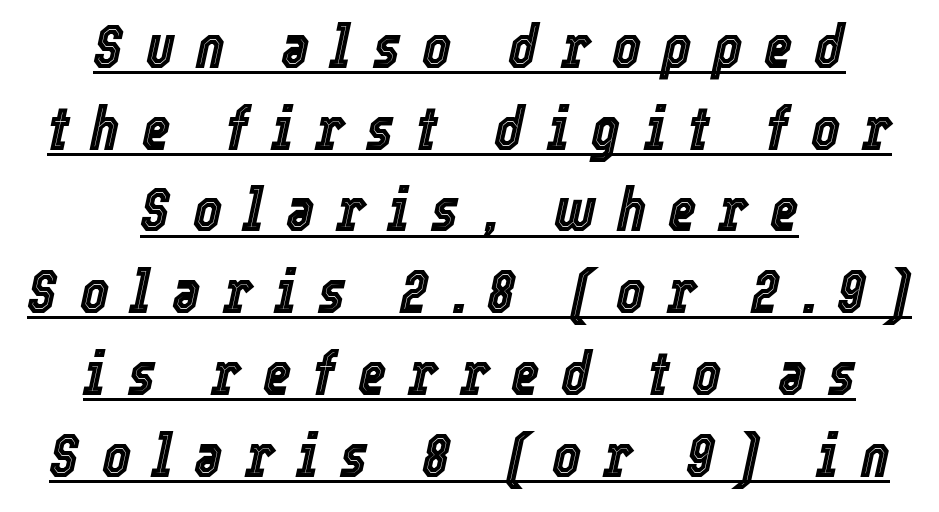
The rendering uses a moderate line-height, typical for paragraphs. The typography opts for an oblique posture over an upright one. Looks like regular typesetting: each glyph gets only the width it needs. Horizontal alignment here is central, giving a formal, balanced look. The letterforms stand isolated, each surrounded by extra space.
